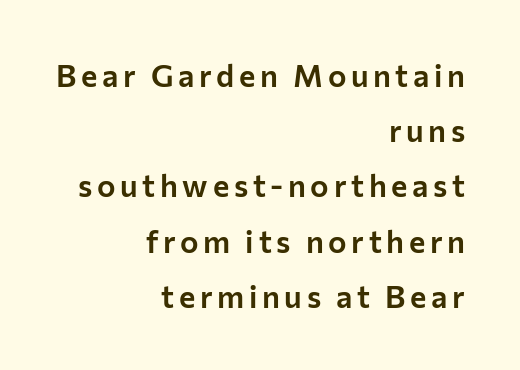
The image shows 31 px sans-serif type, upright; set right-aligned, line spacing 1.78x, not underlined; low stroke contrast and a medium x-height.
